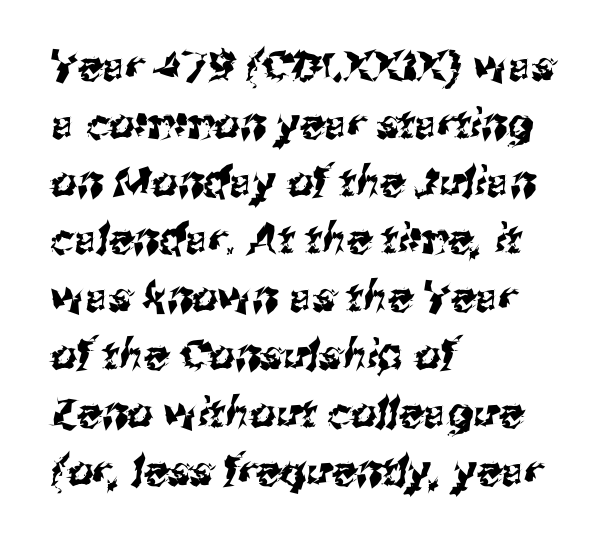
{"serif": "no", "width": "normal", "stroke_contrast": "medium", "x_height": "medium", "monospaced": "no", "underline": "no", "align": "left", "line_spacing": "normal", "line_spacing_ratio": 1.41, "letter_spacing": "normal", "letter_spacing_em": 0.0, "glyph_px": 41}
